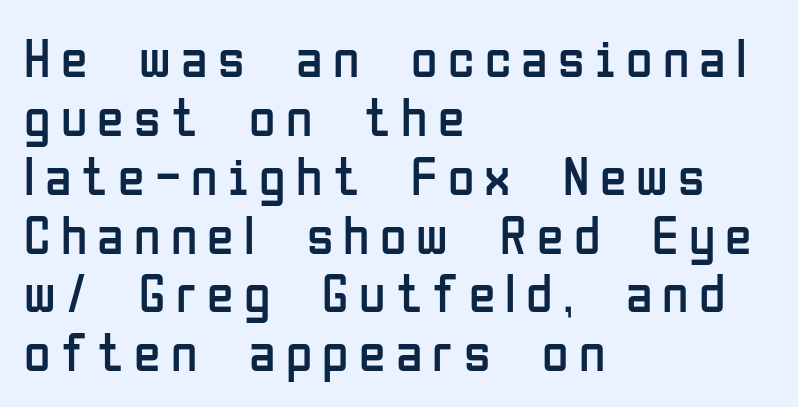
The specimen reads as upright at a glance. How would I describe the line gaps? Narrow and economical. The typeface has the unassuming heft of standard copy or less. Which margin do the lines hug? The left one — the right edge is uneven. Is this a fixed-width face? No — the glyphs have proportional, varying widths.
